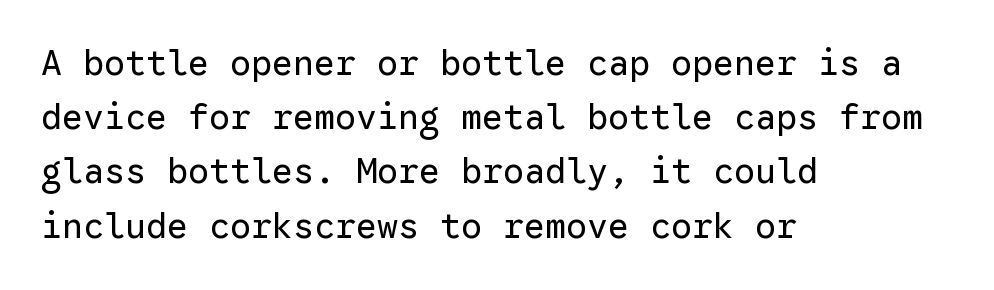
This is roman type, the default non-slanted kind. The space beneath each line is pristine and unruled. Compared with typical paragraphs, the rows here are spaced about the same. Caption: multi-line text, flush left, ragged right.
